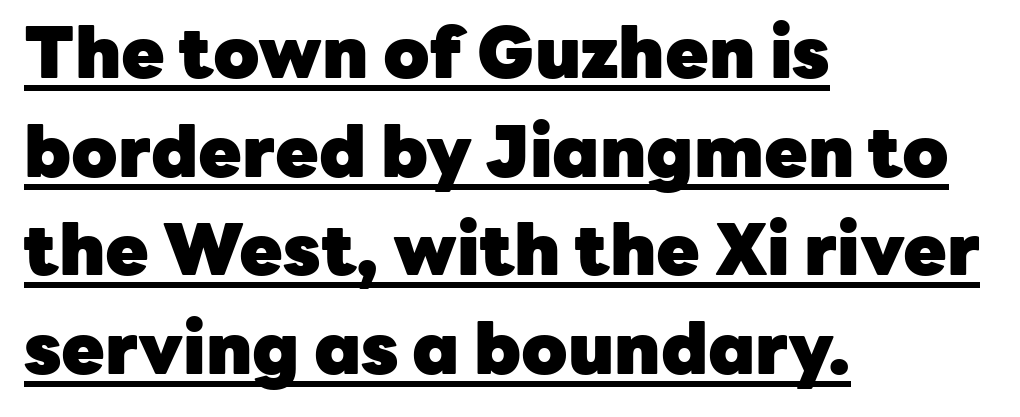
The image shows 71 px heavy sans-serif type, upright; set left-aligned, normal line spacing (1.39x), normal letter spacing, underlined; low stroke contrast and a medium x-height.
